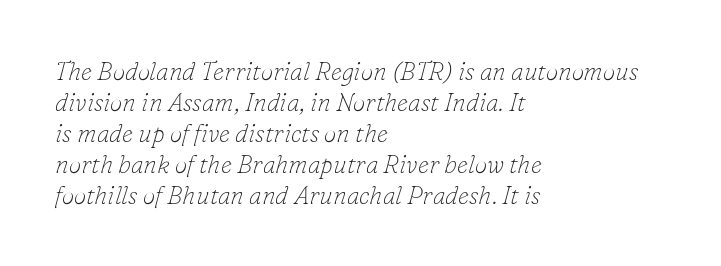
{"italic": "yes", "lean": "right", "slant_degrees": 16, "bold": "no", "underline": "no", "align": "left", "line_spacing_ratio": 1.24, "letter_spacing": "normal", "letter_spacing_em": 0.0, "glyph_px": 25}
